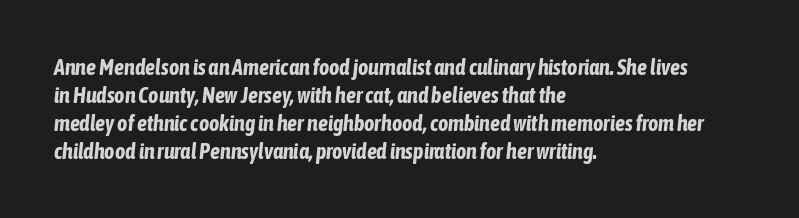
Any mark beneath the type? The region is blank. Slant detected: the letters are inclined. A typesetter would call this zero additional tracking. Each new line begins a customary step beneath the previous one. These lines are set flush left with a ragged right edge. Heft: maximum for text — a bold.
